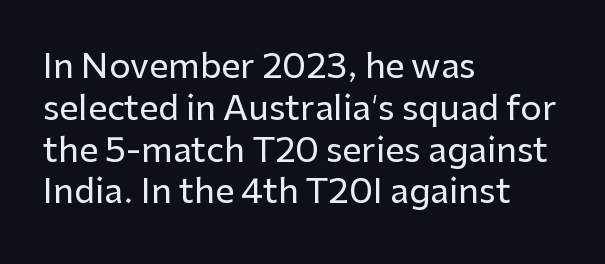
The image shows 34 px sans-serif type, upright; set left-aligned, line spacing 1.23x, normal letter spacing, not underlined; low stroke contrast and a medium x-height.
